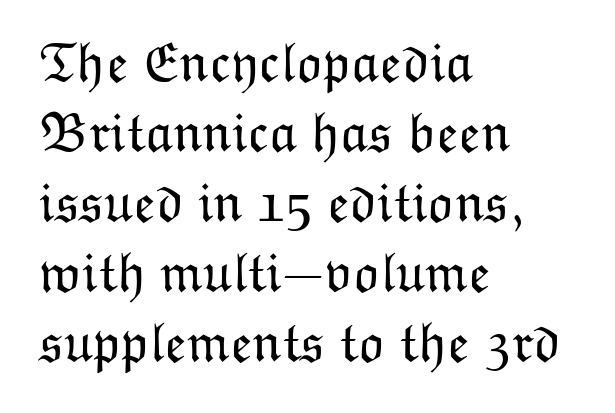
Q: Is the text bold? A: No.
Q: Is the text italic (slanted)? A: No, it is upright.
Q: Is the text underlined? A: No.
Q: How is the paragraph aligned? A: Left-aligned.
Q: Is the spacing between letters normal or unusually wide? A: Normal.
Q: Is the spacing between lines tight, normal or loose? A: Normal.
Q: Width (condensed, normal, or wide)? A: Normal.
Q: Stroke contrast? A: Low.
Q: x-height? A: Medium.
Q: Monospaced? A: No.
